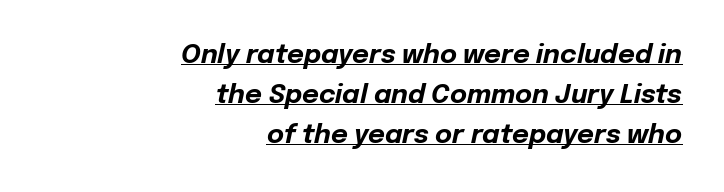
Q: Is the text bold? A: Yes.
Q: Is the text italic (slanted)? A: Yes, it leans right by about 12 degrees.
Q: Is the text underlined? A: Yes.
Q: How is the paragraph aligned? A: Right-aligned.
Q: Is the spacing between letters normal or unusually wide? A: Normal.
Q: Is the spacing between lines tight, normal or loose? A: Normal.
